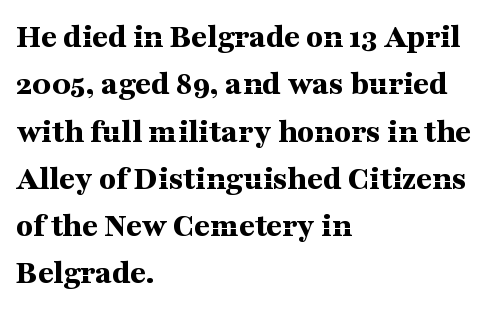
Q: Is the text bold? A: Yes.
Q: Is the text italic (slanted)? A: No, it is upright.
Q: Is the typeface a serif or a sans-serif typeface? A: Serif.
Q: Is the text underlined? A: No.
Q: How is the paragraph aligned? A: Left-aligned.
Q: Is the spacing between letters normal or unusually wide? A: Normal.
Q: Is the spacing between lines tight, normal or loose? A: Normal.
Q: Width (condensed, normal, or wide)? A: Wide.
Q: Stroke contrast? A: Medium.
Q: x-height? A: Medium.
Q: Monospaced? A: No.
